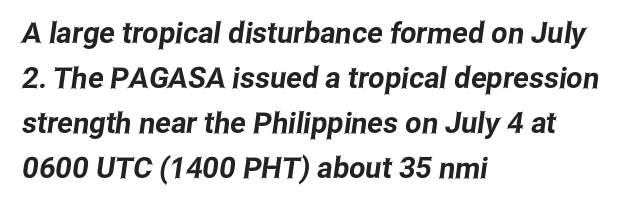
Q: Is the typeface a serif or a sans-serif typeface? A: Sans-serif.
Q: Is the text underlined? A: No.
Q: How is the paragraph aligned? A: Left-aligned.
Q: Is the spacing between letters normal or unusually wide? A: Normal.
Q: Is the spacing between lines tight, normal or loose? A: Normal.
Q: Width (condensed, normal, or wide)? A: Condensed.
Q: Stroke contrast? A: Low.
Q: x-height? A: Medium.
Q: Monospaced? A: No.
